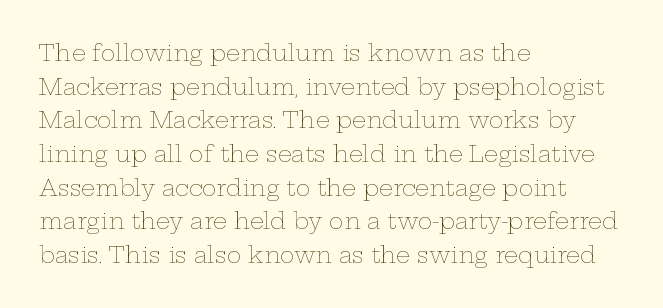
The image shows 22 px text type, upright; set left-aligned, normal line spacing (1.53x), normal letter spacing, not underlined.
